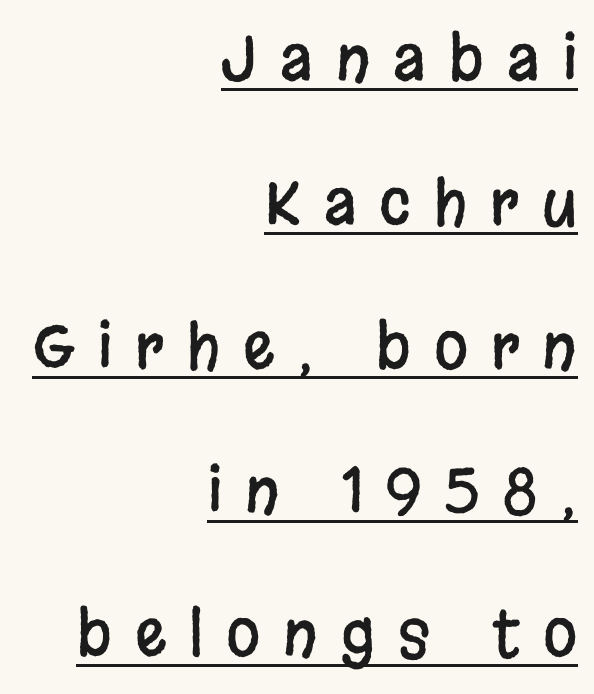
The image shows 62 px condensed sans-serif type, upright; set right-aligned, loose line spacing (2.32x), unusually wide letter spacing (+0.37 em), underlined; low stroke contrast and a large x-height.
